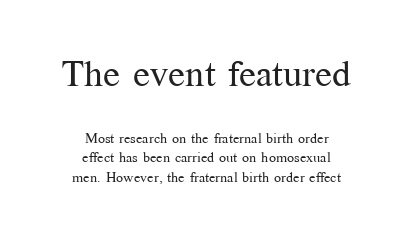
The image shows 37 px regular-weight serif type, upright; set centered, normal line spacing (1.39x), normal letter spacing, not underlined; the first (top) block is 2.64x larger; medium stroke contrast and a medium x-height.
